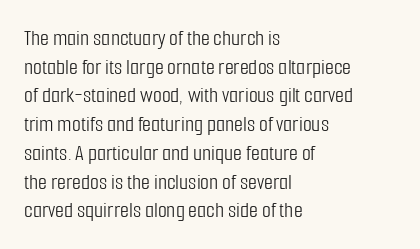
Q: Is the text bold? A: No.
Q: Is the text italic (slanted)? A: No, it is upright.
Q: Is the text underlined? A: No.
Q: How is the paragraph aligned? A: Left-aligned.
Q: Is the spacing between letters normal or unusually wide? A: Normal.
Q: Is the spacing between lines tight, normal or loose? A: Normal.
